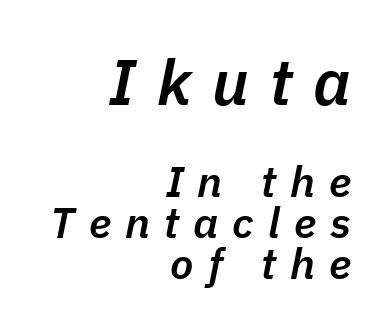
{"italic": "yes", "lean": "right", "slant_degrees": 11, "bold": "semi", "weight": "semibold", "width": "normal", "stroke_contrast": "low", "x_height": "medium", "monospaced": "no", "underline": "no", "align": "right", "line_spacing": "tight", "line_spacing_ratio": 0.96, "letter_spacing": "wide", "letter_spacing_em": 0.33, "larger_block": "first", "size_ratio": 1.49, "glyph_px": 64}
